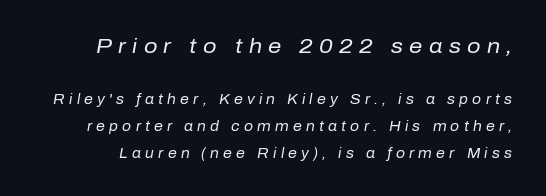
Summary of weight: not heavy and not bold. How are the letters spaced? Widely, with obvious added tracking. Whoever set this chose breathing room over compactness in the vertical rhythm. These two chunks differ in scale, with the top chunk taking the larger measure. The gap between lines stays unmarked. The font's italic variant was chosen for this text.
